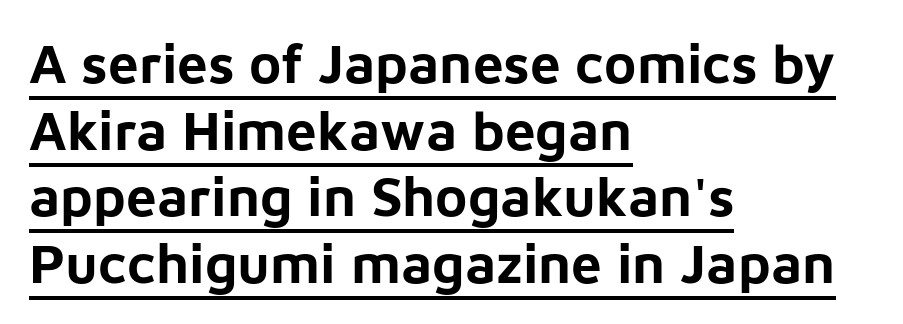
The image shows 55 px bold sans-serif type, upright; set left-aligned, line spacing 1.21x, normal letter spacing, underlined; low stroke contrast and a medium x-height.
